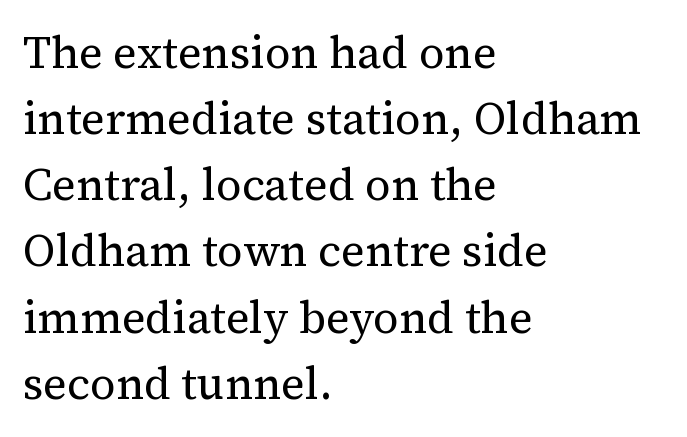
{"serif": "yes", "italic": "no", "bold": "no", "weight": "regular", "width": "normal", "stroke_contrast": "medium", "x_height": "medium", "monospaced": "no", "underline": "no", "align": "left", "line_spacing": "normal", "line_spacing_ratio": 1.47, "letter_spacing": "normal", "letter_spacing_em": 0.0, "glyph_px": 45}
